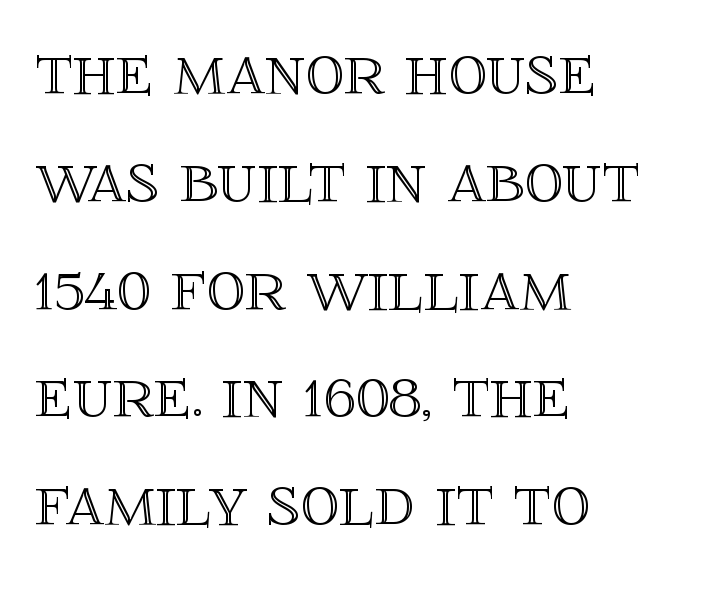
{"italic": "no", "width": "normal", "x_height": "large", "monospaced": "no", "underline": "no", "align": "left", "line_spacing": "normal", "line_spacing_ratio": 1.4, "letter_spacing": "normal", "letter_spacing_em": 0.0, "glyph_px": 77}
